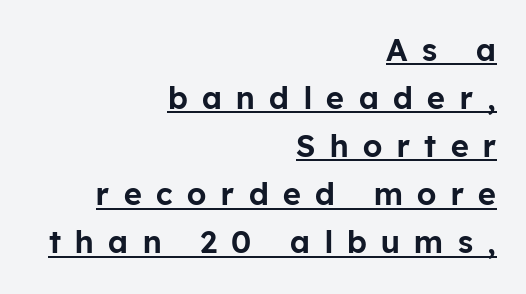
Posture: vertical. All the whitespace from short lines collects on the left. A continuous stroke trails under the words, as in a hyperlink. Interline gaps are of average width in this sample. Spacing verdict: proportional, widths tailored to each character.
